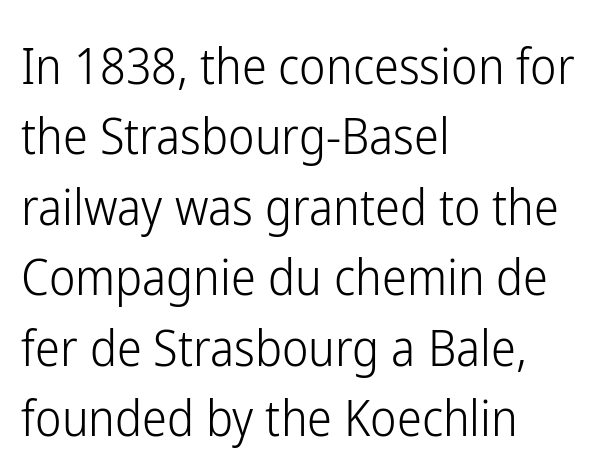
The image shows 50 px light, condensed sans-serif type, upright; set left-aligned, normal line spacing (1.41x), normal letter spacing, not underlined; low stroke contrast and a medium x-height.
